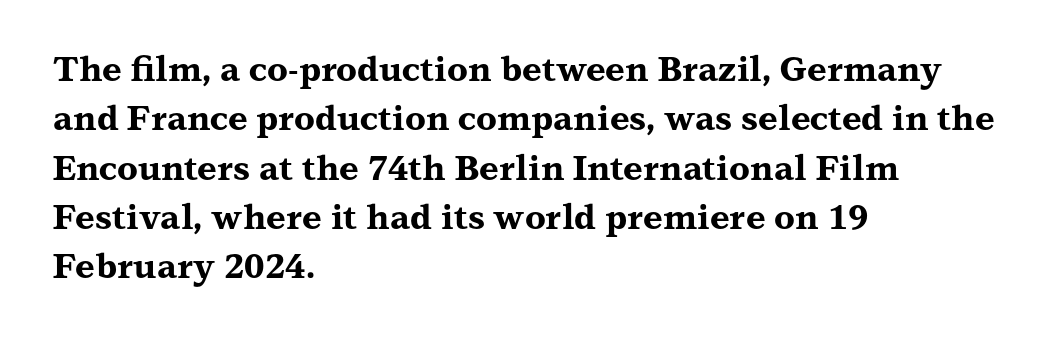
{"serif": "yes", "italic": "no", "bold": "yes", "weight": "bold", "width": "wide", "stroke_contrast": "medium", "x_height": "medium", "monospaced": "no", "underline": "no", "align": "left", "line_spacing": "normal", "line_spacing_ratio": 1.45, "letter_spacing": "normal", "letter_spacing_em": 0.0, "glyph_px": 34}
